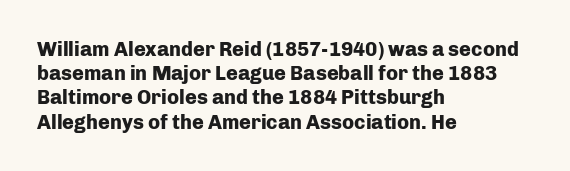
The image shows 20 px bold type, upright; set left-aligned, line spacing 1.21x, normal letter spacing, not underlined.
